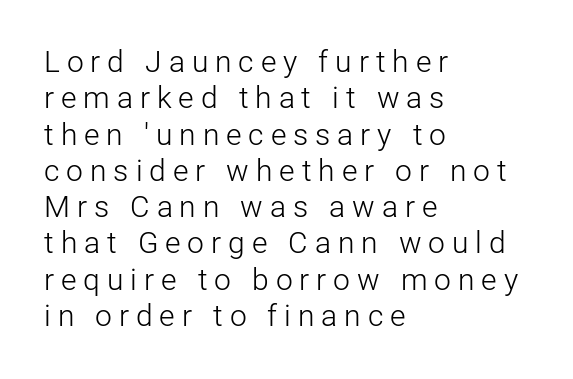
Q: Is the text bold? A: No.
Q: Is the text italic (slanted)? A: No, it is upright.
Q: Is the typeface a serif or a sans-serif typeface? A: Sans-serif.
Q: Is the text underlined? A: No.
Q: How is the paragraph aligned? A: Left-aligned.
Q: Is the spacing between letters normal or unusually wide? A: Unusually wide.
Q: Width (condensed, normal, or wide)? A: Normal.
Q: Stroke contrast? A: Low.
Q: x-height? A: Medium.
Q: Monospaced? A: No.
